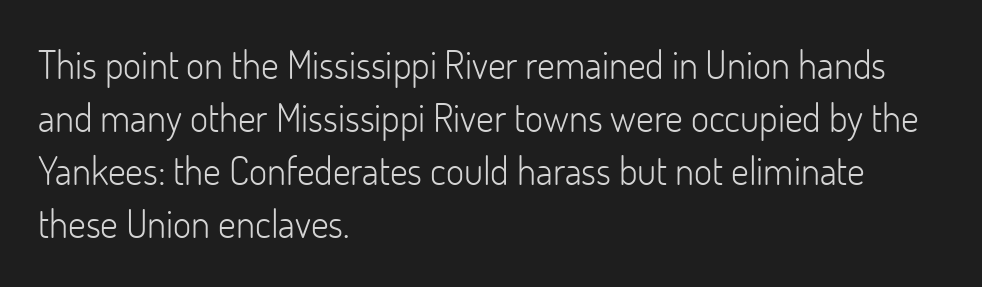
Standard letterfit; no display-style spreading of the glyphs. The typesetting does not lean heavy: it is not bold. Check where the strokes stop: nothing finishes them off — pure sans. Character widths vary here, with narrow letters taking less room than wide ones. Every stem runs plumb, perpendicular to the baseline.
